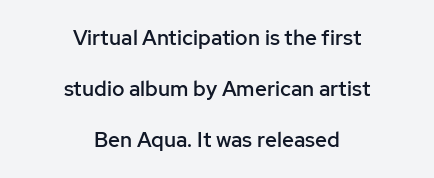
{"italic": "no", "bold": "semi", "underline": "no", "align": "center", "line_spacing": "loose", "line_spacing_ratio": 2.44, "letter_spacing": "normal", "letter_spacing_em": 0.0, "glyph_px": 21}
